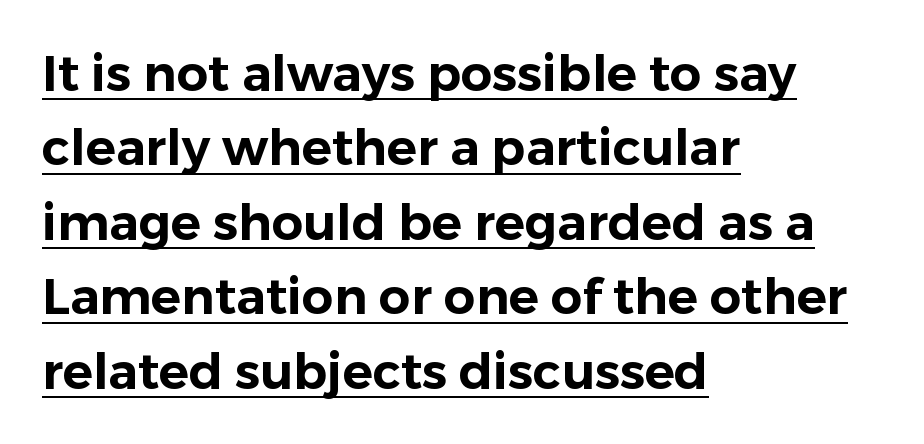
{"serif": "no", "italic": "no", "width": "normal", "stroke_contrast": "low", "x_height": "medium", "monospaced": "no", "underline": "yes", "align": "left", "line_spacing": "normal", "line_spacing_ratio": 1.49, "letter_spacing": "normal", "letter_spacing_em": 0.0, "glyph_px": 50}
